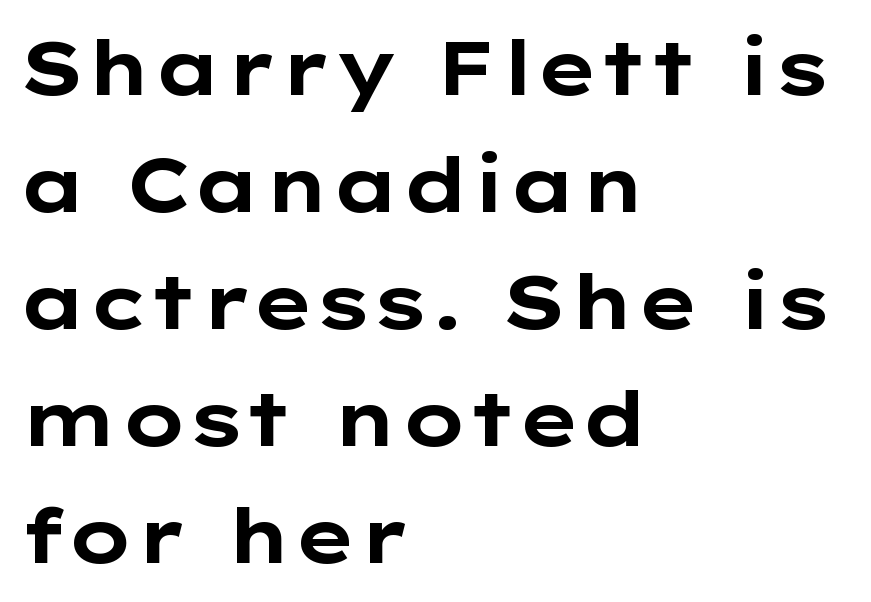
{"serif": "no", "italic": "no", "bold": "yes", "weight": "bold", "width": "wide", "stroke_contrast": "low", "x_height": "medium", "monospaced": "no", "underline": "no", "align": "left", "line_spacing": "normal", "line_spacing_ratio": 1.54, "letter_spacing": "normal", "letter_spacing_em": 0.0, "glyph_px": 76}
